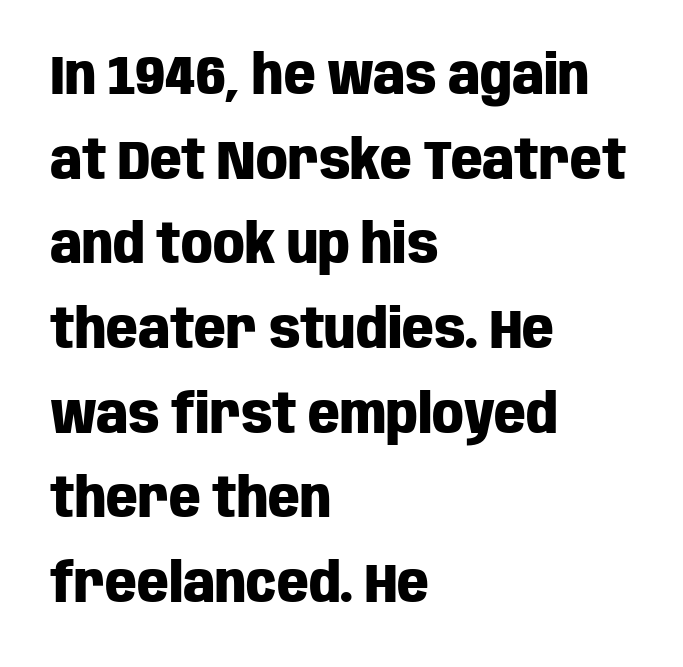
The specimen omits any rule beneath the text block's lines. A dark, heavy texture on the line: the type is bold. Regarding leading, the lines here are spaced in the standard way. Ordinary non-slanted type is in use.
